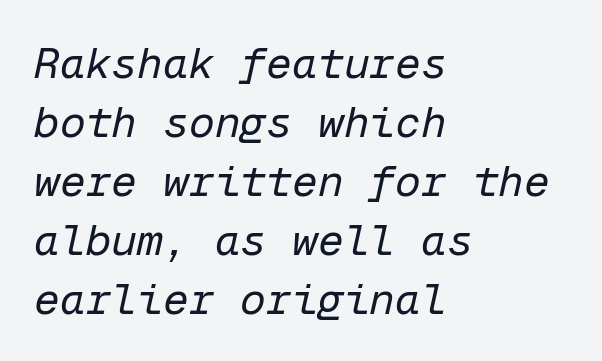
Q: Is the text bold? A: No.
Q: Is the text italic (slanted)? A: Yes, it leans right by about 12 degrees.
Q: Is the text underlined? A: No.
Q: How is the paragraph aligned? A: Left-aligned.
Q: Is the spacing between letters normal or unusually wide? A: Normal.
Q: Is the spacing between lines tight, normal or loose? A: Normal.
Q: Width (condensed, normal, or wide)? A: Normal.
Q: Stroke contrast? A: Low.
Q: x-height? A: Medium.
Q: Monospaced? A: Yes.
